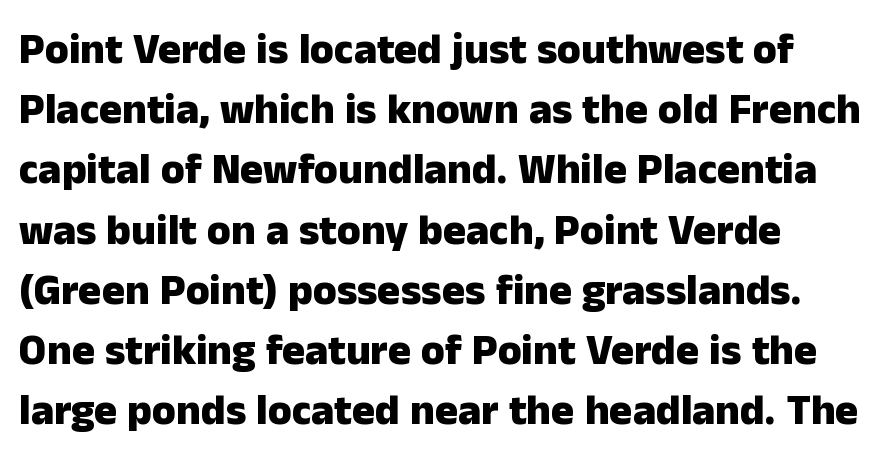
{"serif": "no", "italic": "no", "bold": "yes", "weight": "heavy", "width": "normal", "stroke_contrast": "low", "x_height": "medium", "monospaced": "no", "underline": "no", "align": "left", "line_spacing": "normal", "line_spacing_ratio": 1.4, "letter_spacing": "normal", "letter_spacing_em": 0.0, "glyph_px": 43}
